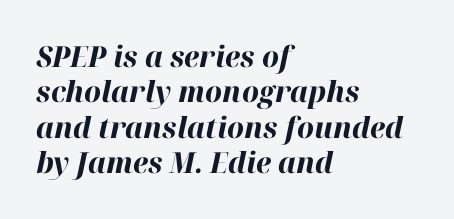
In terms of posture, this sample is oblique. A bare baseline throughout the passage. Typesetter's note: full bold, strokes at maximum text heaviness. This sample has the flowing, uneven cadence of proportional lettering. The letterforms sit shoulder to shoulder at normal distance.
